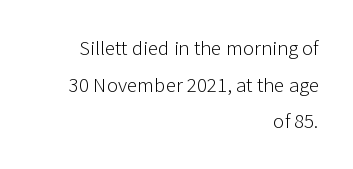
Q: Is the text bold? A: No.
Q: Is the text italic (slanted)? A: No, it is upright.
Q: Is the text underlined? A: No.
Q: How is the paragraph aligned? A: Right-aligned.
Q: Is the spacing between letters normal or unusually wide? A: Normal.
